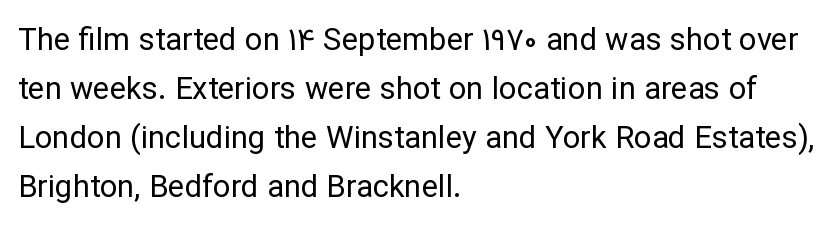
Q: Is the text bold? A: No.
Q: Is the text italic (slanted)? A: No, it is upright.
Q: Is the typeface a serif or a sans-serif typeface? A: Sans-serif.
Q: Is the text underlined? A: No.
Q: How is the paragraph aligned? A: Left-aligned.
Q: Is the spacing between letters normal or unusually wide? A: Normal.
Q: Is the spacing between lines tight, normal or loose? A: Normal.
Q: Width (condensed, normal, or wide)? A: Normal.
Q: Stroke contrast? A: Low.
Q: x-height? A: Medium.
Q: Monospaced? A: No.
